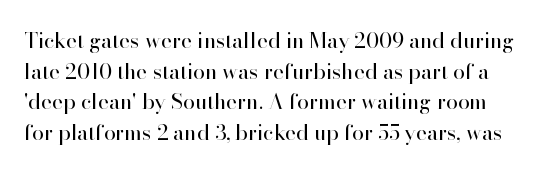
{"italic": "no", "bold": "no", "underline": "no", "line_spacing": "normal", "line_spacing_ratio": 1.46, "letter_spacing": "normal", "letter_spacing_em": 0.0, "glyph_px": 21}
